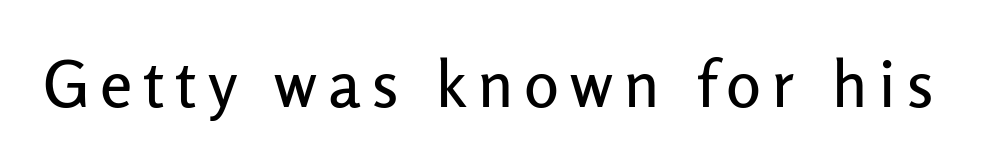
{"serif": "no", "italic": "no", "width": "normal", "stroke_contrast": "low", "x_height": "medium", "monospaced": "no", "underline": "no", "glyph_px": 65}
